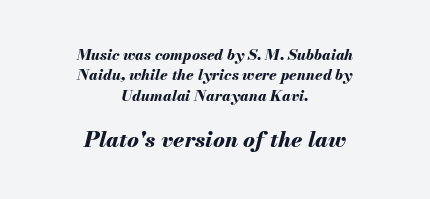
The image shows 22 px bold type, italic (leaning right); set centered, normal line spacing (1.36x), normal letter spacing, not underlined; the second (bottom) block is 1.47x larger.
